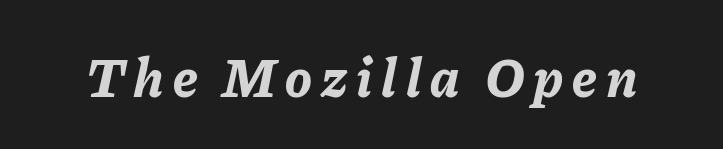
The image shows 56 px bold type, italic (leaning right); set not underlined; low stroke contrast and a medium x-height.
